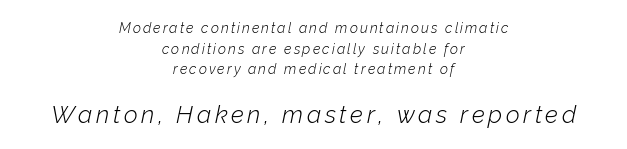
Compared with typical paragraphs, the rows here are spaced about the same. This is oblique type, the kind used for emphasis or titles. One-word summary of the alignment: center. Each stroke keeps to a modest, everyday thickness or less. Just letters on the line, the space beneath them empty. The more generous point size was reserved for the lower chunk.
